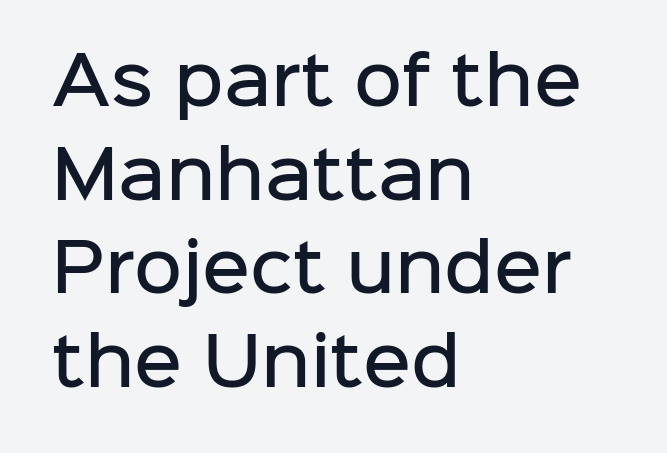
A fair bit of extra ink — the face is semibold, not bold. If you measured baseline to baseline, you'd find a middling distance. Looks like regular typesetting: each glyph gets only the width it needs. The type is set solid horizontally, with unmodified tracking. Is the block centered? No — it sits flush against the left margin. Does the lettering tilt? It doesn't — this is upright.
